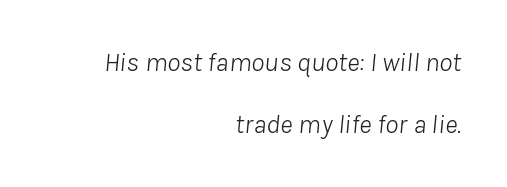
The image shows 27 px text type, italic (leaning right); set right-aligned, loose line spacing (2.31x), normal letter spacing, not underlined.
